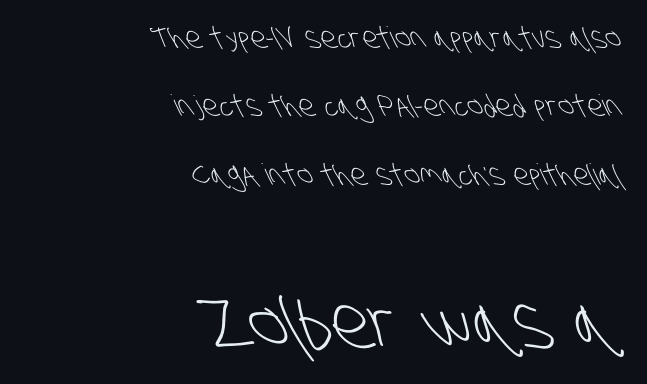
Q: Is the text bold? A: No.
Q: Is the typeface a serif or a sans-serif typeface? A: Sans-serif.
Q: Is the text underlined? A: No.
Q: How is the paragraph aligned? A: Right-aligned.
Q: Is the spacing between letters normal or unusually wide? A: Normal.
Q: Is the spacing between lines tight, normal or loose? A: Loose.
Q: Which block of text is set in a larger size, the first (top) or the second (bottom)? A: The second (bottom) one.
Q: Width (condensed, normal, or wide)? A: Condensed.
Q: Stroke contrast? A: Low.
Q: x-height? A: Large.
Q: Monospaced? A: No.
